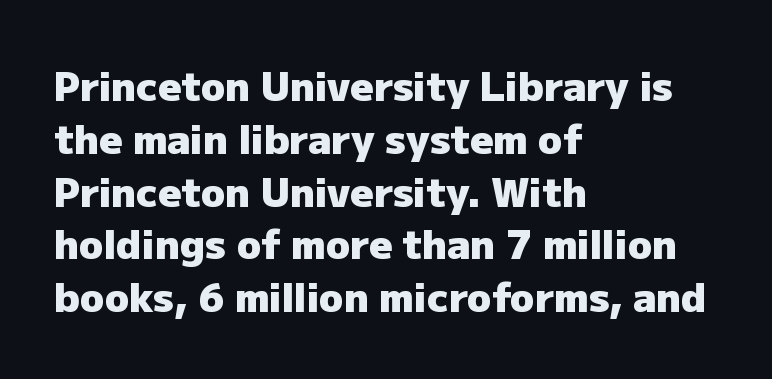
The image shows 40 px heavy sans-serif type, upright; set left-aligned, normal line spacing (1.32x), normal letter spacing, not underlined; low stroke contrast and a medium x-height.
